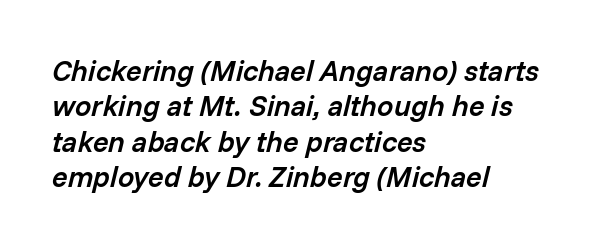
Rule under the text: the space is simply empty. The passage shown has conventional tracking throughout. Compared with ordinary roman type, these characters are visibly tilted. Line beginnings align vertically; line endings do not. Caption: semibold face, moderately heavy strokes.
